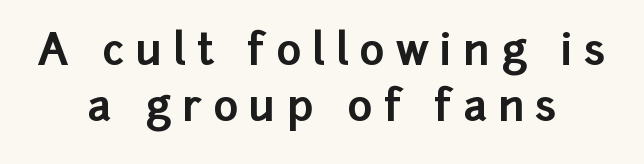
Q: Is the text bold? A: Yes.
Q: Is the text italic (slanted)? A: No, it is upright.
Q: Is the typeface a serif or a sans-serif typeface? A: Sans-serif.
Q: Is the text underlined? A: No.
Q: How is the paragraph aligned? A: Centered.
Q: Is the spacing between letters normal or unusually wide? A: Unusually wide.
Q: Is the spacing between lines tight, normal or loose? A: Normal.
Q: Width (condensed, normal, or wide)? A: Normal.
Q: Stroke contrast? A: Low.
Q: x-height? A: Medium.
Q: Monospaced? A: No.
